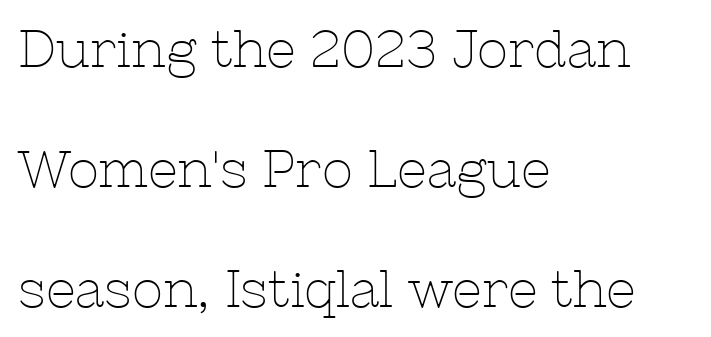
These lines are rendered in a variable-pitch font. Ordinary non-slanted type is in use. Honestly, the rows look like they've been pulled way apart. The cut favours lightness, reaching ordinary text weight at its darkest.
